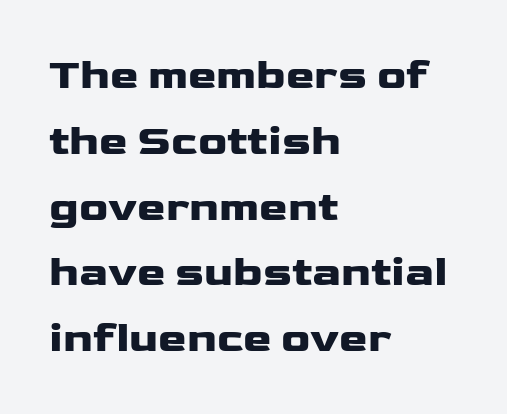
The lines in this sample share a left origin and differ only in where they stop. Look at the tracking — it's just the regular setting, nothing added. Note: no serifs on the glyphs. If you drew a line through each stem, it would be perfectly vertical.
